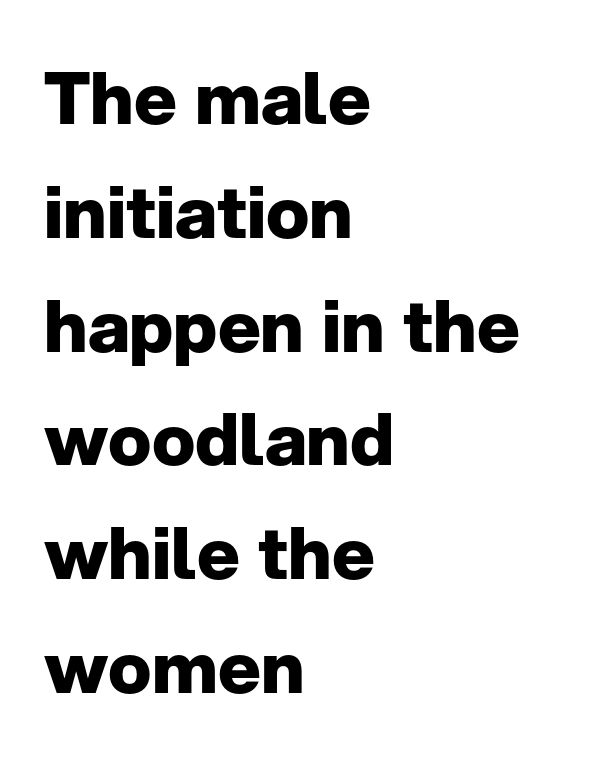
The image shows 72 px heavy sans-serif type, upright; set left-aligned, normal line spacing (1.58x), normal letter spacing, not underlined; low stroke contrast and a medium x-height.
